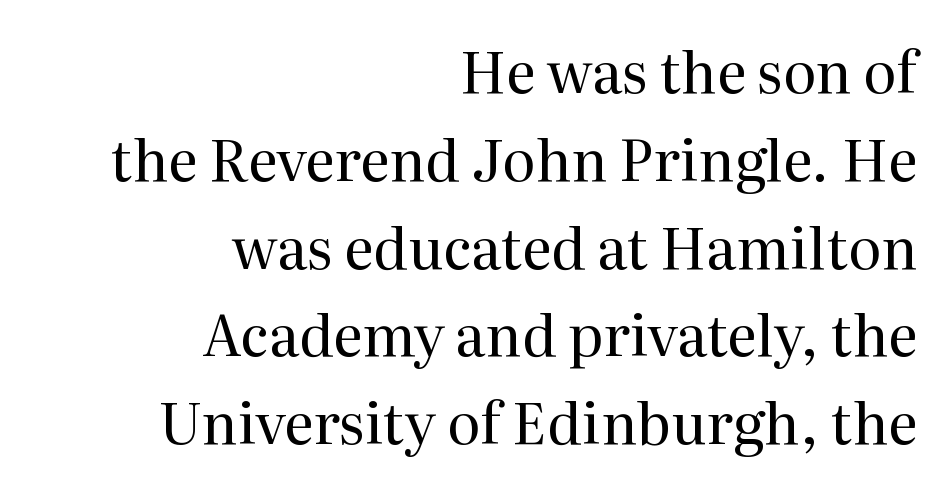
{"serif": "yes", "italic": "no", "bold": "no", "weight": "regular", "width": "normal", "stroke_contrast": "medium", "x_height": "medium", "monospaced": "no", "underline": "no", "align": "right", "line_spacing": "normal", "line_spacing_ratio": 1.54, "letter_spacing": "normal", "letter_spacing_em": 0.0, "glyph_px": 57}
